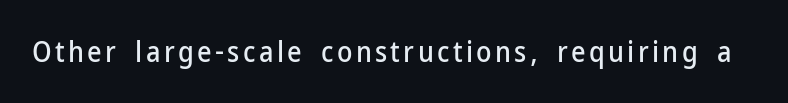
The image shows 28 px sans-serif type, upright; set not underlined; low stroke contrast and a medium x-height.
